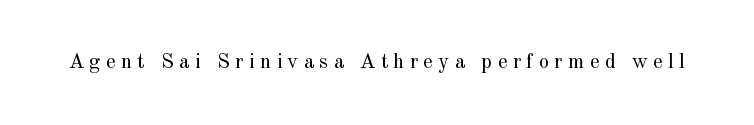
The image shows 21 px text type, upright; set unusually wide letter spacing (+0.25 em), not underlined.
